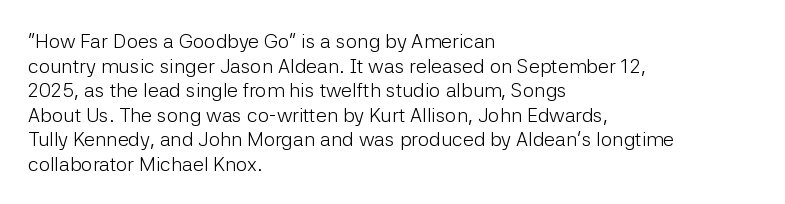
{"italic": "no", "bold": "no", "underline": "no", "align": "left", "line_spacing_ratio": 1.23, "letter_spacing": "normal", "letter_spacing_em": 0.0, "glyph_px": 20}
